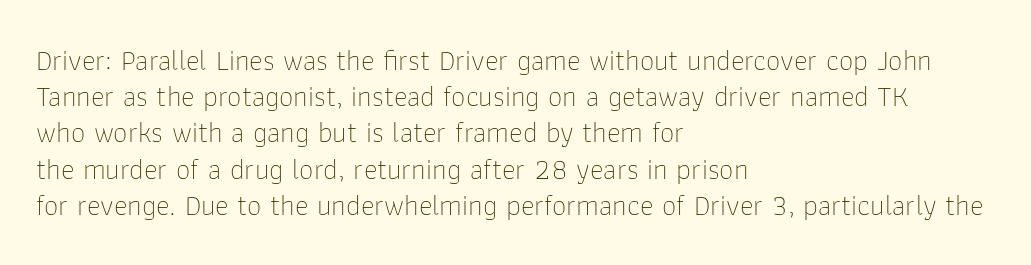
Does the type have serifs? No, each stem ends abruptly. Does the lettering tilt? It doesn't — this is upright. Is there much room between lines? A standard amount, neither cramped nor airy. The font is comparable to plain body text, perhaps lighter.
